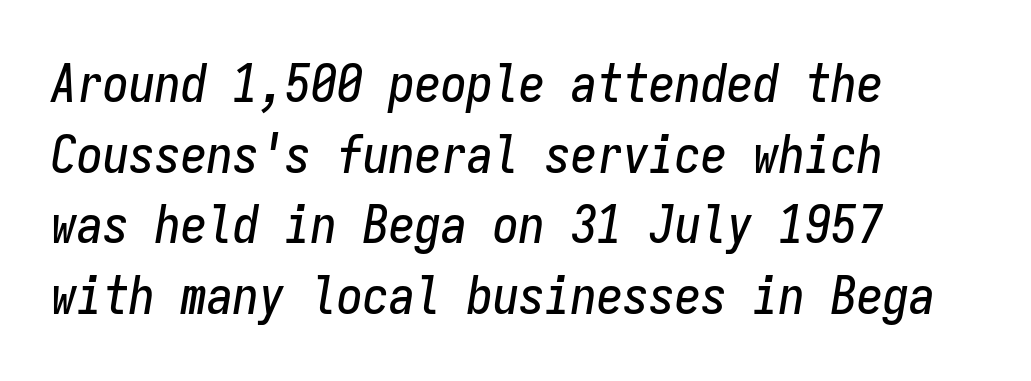
Q: Is the text italic (slanted)? A: Yes, it leans right by about 9 degrees.
Q: Is the text underlined? A: No.
Q: How is the paragraph aligned? A: Left-aligned.
Q: Is the spacing between letters normal or unusually wide? A: Normal.
Q: Is the spacing between lines tight, normal or loose? A: Normal.
Q: Width (condensed, normal, or wide)? A: Condensed.
Q: Stroke contrast? A: Low.
Q: x-height? A: Medium.
Q: Monospaced? A: Yes.
